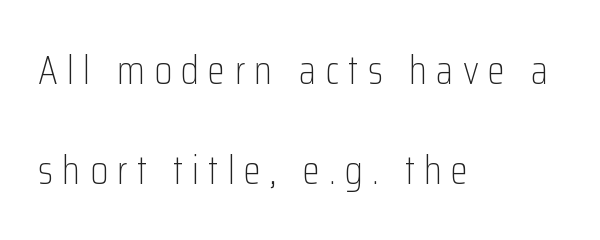
{"serif": "no", "italic": "no", "bold": "no", "weight": "light", "width": "condensed", "stroke_contrast": "low", "x_height": "medium", "monospaced": "no", "underline": "no", "align": "left", "line_spacing": "loose", "line_spacing_ratio": 2.49, "letter_spacing": "wide", "letter_spacing_em": 0.23, "glyph_px": 40}
